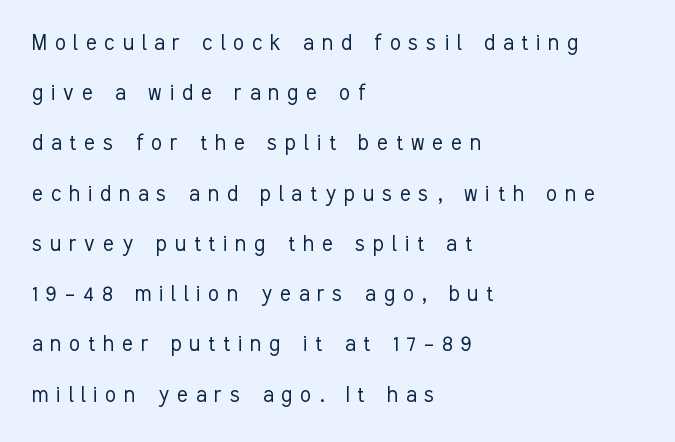
Horizontal alignment here is leftward, the default for most running prose. This sample uses an upright cut, with every glyph sitting square on the baseline. Baseline-to-baseline distance is far greater than the letter height. The tracking jumps out immediately: characters are airy and widely separated.
